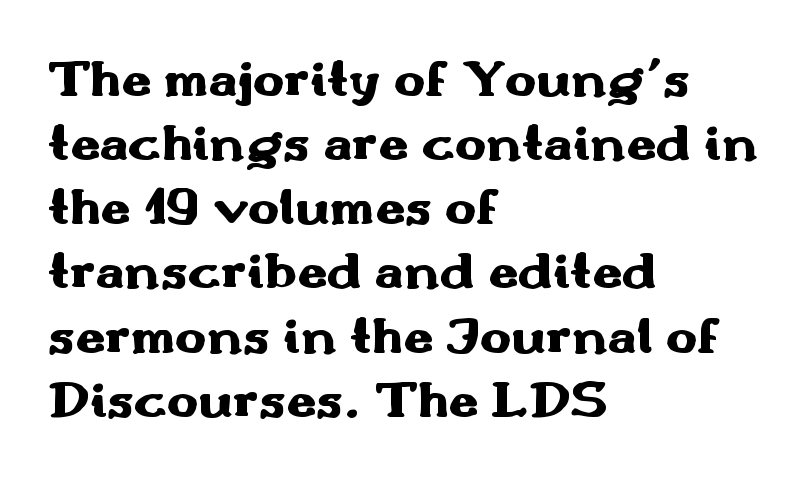
The image shows 53 px heavy, wide sans-serif type, upright; set left-aligned, line spacing 1.21x, normal letter spacing, not underlined; medium stroke contrast and a small x-height.
